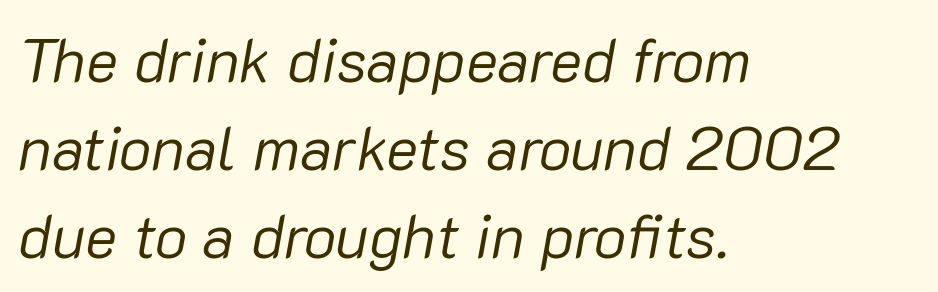
{"italic": "yes", "lean": "right", "slant_degrees": 10, "bold": "no", "weight": "regular", "width": "normal", "stroke_contrast": "low", "x_height": "medium", "monospaced": "no", "underline": "no", "align": "left", "line_spacing": "normal", "line_spacing_ratio": 1.44, "letter_spacing": "normal", "letter_spacing_em": 0.0, "glyph_px": 61}
